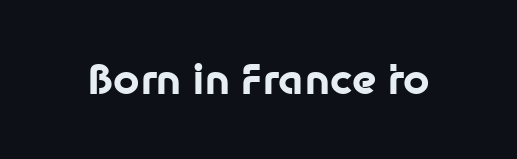
{"serif": "no", "italic": "no", "bold": "yes", "weight": "bold", "width": "normal", "stroke_contrast": "low", "x_height": "medium", "monospaced": "no", "underline": "no", "letter_spacing": "normal", "letter_spacing_em": 0.0, "glyph_px": 41}
